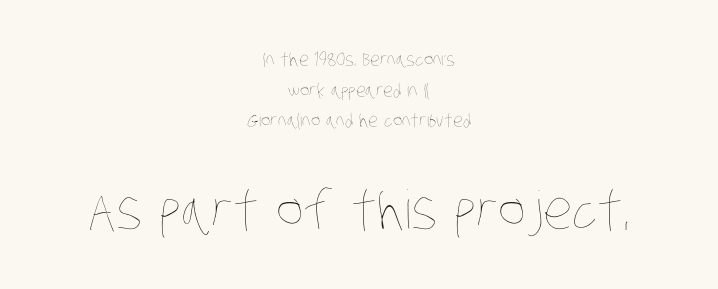
Q: Is the text bold? A: No.
Q: Is the text underlined? A: No.
Q: How is the paragraph aligned? A: Centered.
Q: Is the spacing between letters normal or unusually wide? A: Normal.
Q: Is the spacing between lines tight, normal or loose? A: Normal.
Q: Which block of text is set in a larger size, the first (top) or the second (bottom)? A: The second (bottom) one.
Q: Width (condensed, normal, or wide)? A: Condensed.
Q: Stroke contrast? A: Low.
Q: x-height? A: Large.
Q: Monospaced? A: No.
